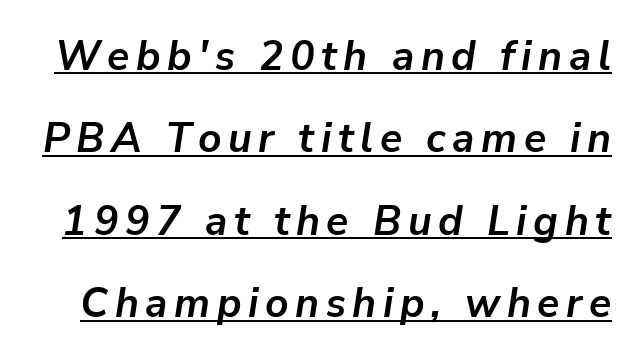
The face used here has a pronounced slope to its letters. If you measured baseline to baseline, you'd find a long distance. A typesetter would call this proportional, since set widths differ per character. Underlining? Definitely there. The sample has been set heavy, in full bold.
